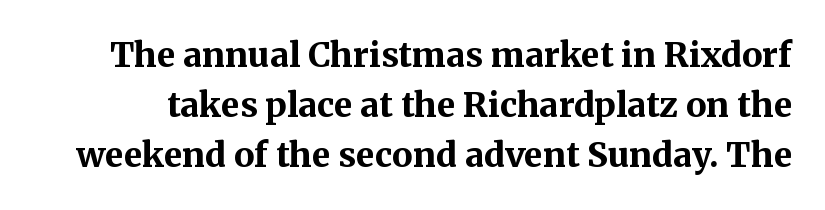
{"serif": "yes", "italic": "no", "bold": "yes", "weight": "bold", "width": "normal", "stroke_contrast": "medium", "x_height": "medium", "monospaced": "no", "underline": "no", "line_spacing": "normal", "line_spacing_ratio": 1.47, "letter_spacing": "normal", "letter_spacing_em": 0.0, "glyph_px": 34}
